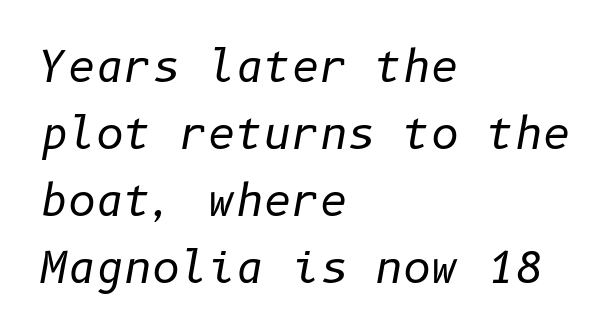
The image shows 43 px regular-weight type, italic (leaning right); set left-aligned, normal line spacing (1.56x), normal letter spacing, not underlined; low stroke contrast and a medium x-height.
